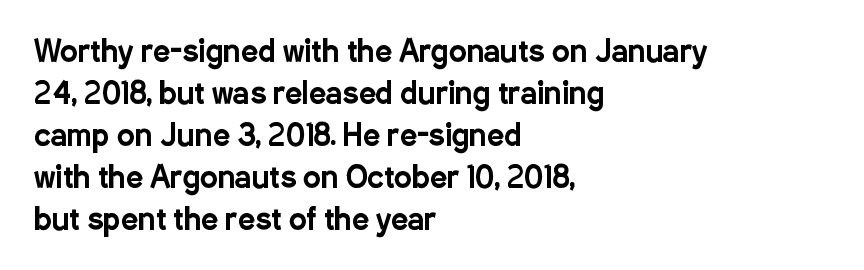
Q: Is the text italic (slanted)? A: No, it is upright.
Q: Is the typeface a serif or a sans-serif typeface? A: Sans-serif.
Q: Is the text underlined? A: No.
Q: How is the paragraph aligned? A: Left-aligned.
Q: Is the spacing between letters normal or unusually wide? A: Normal.
Q: Is the spacing between lines tight, normal or loose? A: Normal.
Q: Width (condensed, normal, or wide)? A: Condensed.
Q: Stroke contrast? A: Low.
Q: x-height? A: Medium.
Q: Monospaced? A: No.
